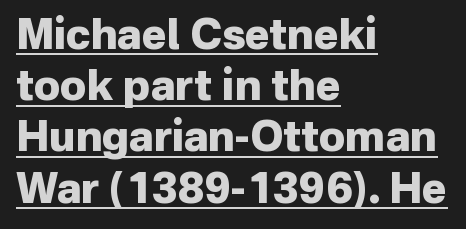
Serifs: no, the terminals of the letterforms are clean. The letters advance in unequal steps, a hallmark of proportional type. The passage shown has conventional tracking throughout. Every character sits straight up, as roman type does. Caption: multi-line text, flush left, ragged right. A baseline rule has been typeset under these characters.
